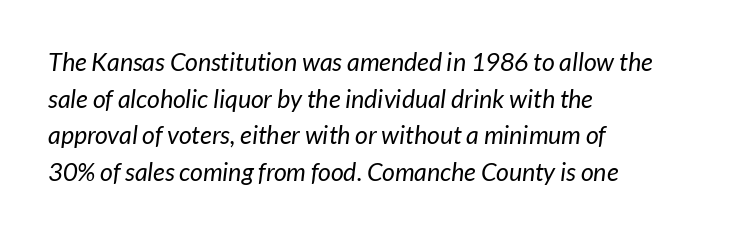
{"bold": "no", "underline": "no", "align": "left", "line_spacing": "normal", "line_spacing_ratio": 1.47, "letter_spacing": "normal", "letter_spacing_em": 0.0, "glyph_px": 25}
